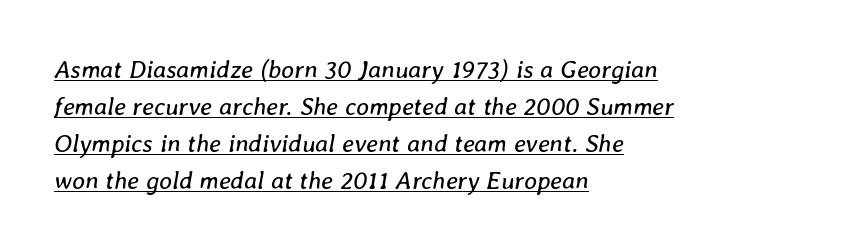
{"italic": "yes", "lean": "right", "slant_degrees": 8, "bold": "no", "underline": "yes", "align": "left", "line_spacing": "normal", "line_spacing_ratio": 1.48, "letter_spacing": "normal", "letter_spacing_em": 0.0, "glyph_px": 25}
